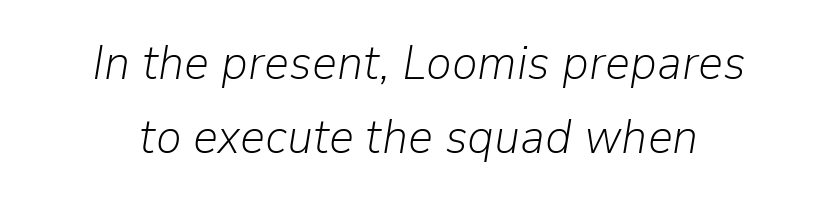
Q: Is the text bold? A: No.
Q: Is the text italic (slanted)? A: Yes, it leans right by about 9 degrees.
Q: Is the text underlined? A: No.
Q: How is the paragraph aligned? A: Centered.
Q: Is the spacing between letters normal or unusually wide? A: Normal.
Q: Is the spacing between lines tight, normal or loose? A: Normal.
Q: Width (condensed, normal, or wide)? A: Normal.
Q: Stroke contrast? A: Low.
Q: x-height? A: Medium.
Q: Monospaced? A: No.
